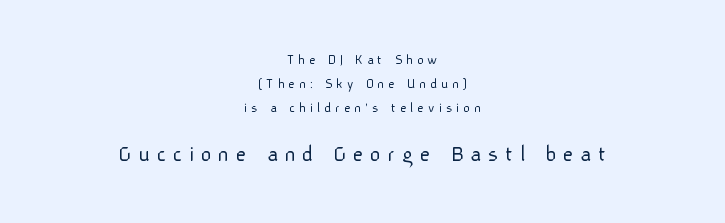
Q: Is the text bold? A: No.
Q: Is the text italic (slanted)? A: No, it is upright.
Q: Is the text underlined? A: No.
Q: How is the paragraph aligned? A: Centered.
Q: Is the spacing between letters normal or unusually wide? A: Unusually wide.
Q: Which block of text is set in a larger size, the first (top) or the second (bottom)? A: The second (bottom) one.
